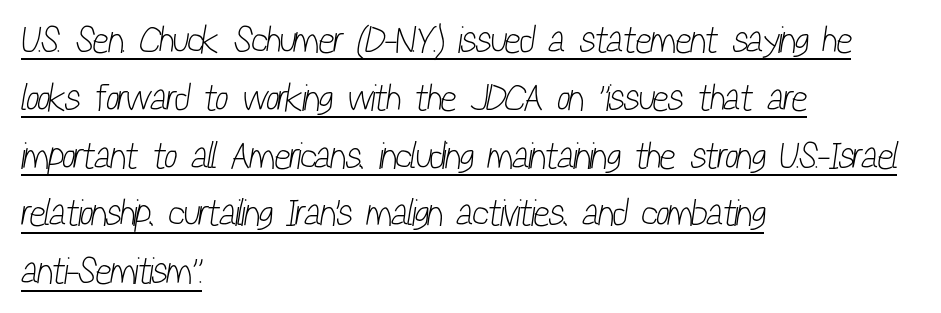
The sample's only ornament is a line tracing under the words. The setting favours the left margin, as ordinary paragraphs usually do. Serif or sans? Sans — the stroke terminals are bare. Summary of weight: not heavy and not bold. Spacing verdict: proportional, widths tailored to each character. Regular leading.
